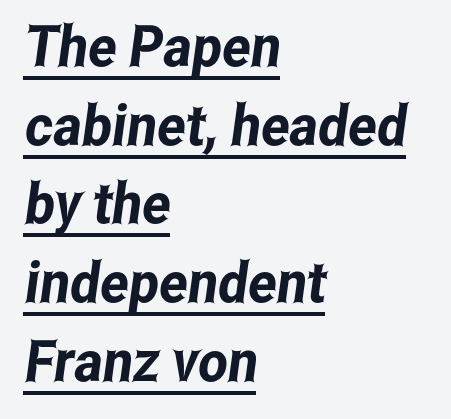
{"serif": "no", "width": "condensed", "stroke_contrast": "low", "x_height": "medium", "monospaced": "no", "underline": "yes", "align": "left", "line_spacing": "normal", "line_spacing_ratio": 1.38, "letter_spacing": "normal", "letter_spacing_em": 0.0, "glyph_px": 57}
